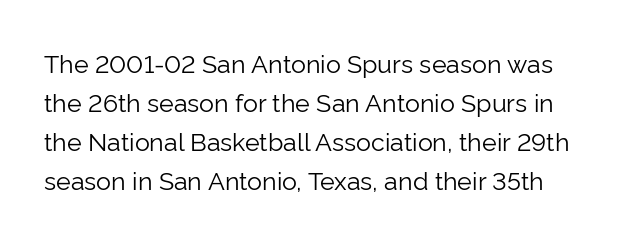
Q: Is the text bold? A: No.
Q: Is the text italic (slanted)? A: No, it is upright.
Q: Is the text underlined? A: No.
Q: Is the spacing between letters normal or unusually wide? A: Normal.
Q: Is the spacing between lines tight, normal or loose? A: Normal.
